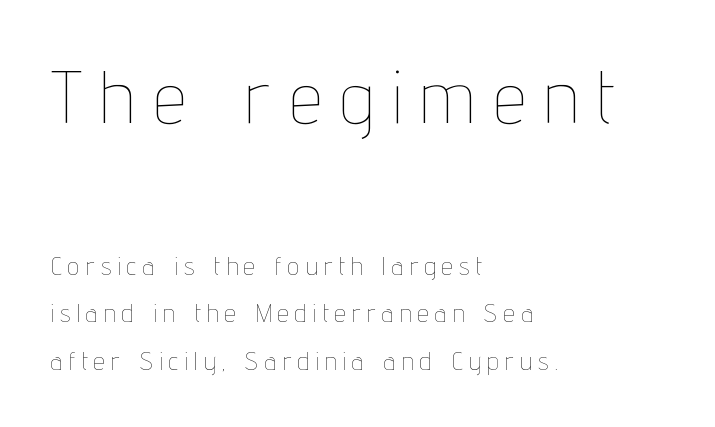
{"italic": "no", "bold": "no", "weight": "thin", "width": "condensed", "stroke_contrast": "low", "x_height": "medium", "monospaced": "no", "underline": "no", "align": "left", "line_spacing_ratio": 1.89, "letter_spacing": "wide", "letter_spacing_em": 0.27, "larger_block": "first", "size_ratio": 2.96, "glyph_px": 74}
